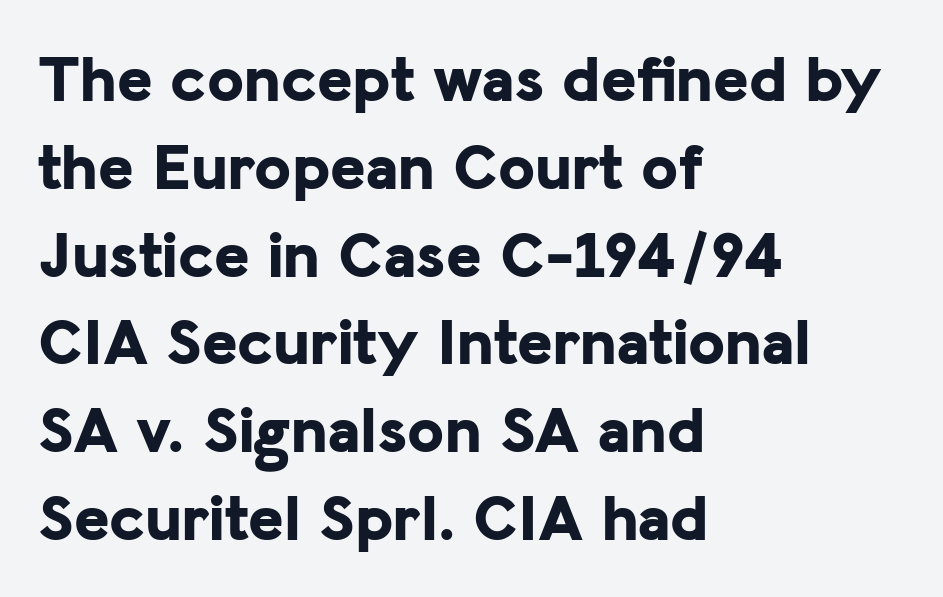
Successive baselines arrive at the customary interval. Caption: standard tracking, unaltered. The rendering uses natural spacing where letterforms have individual widths. Serif or sans? Sans — the stroke terminals are bare. The glyphs have the mass of a bold cut.
